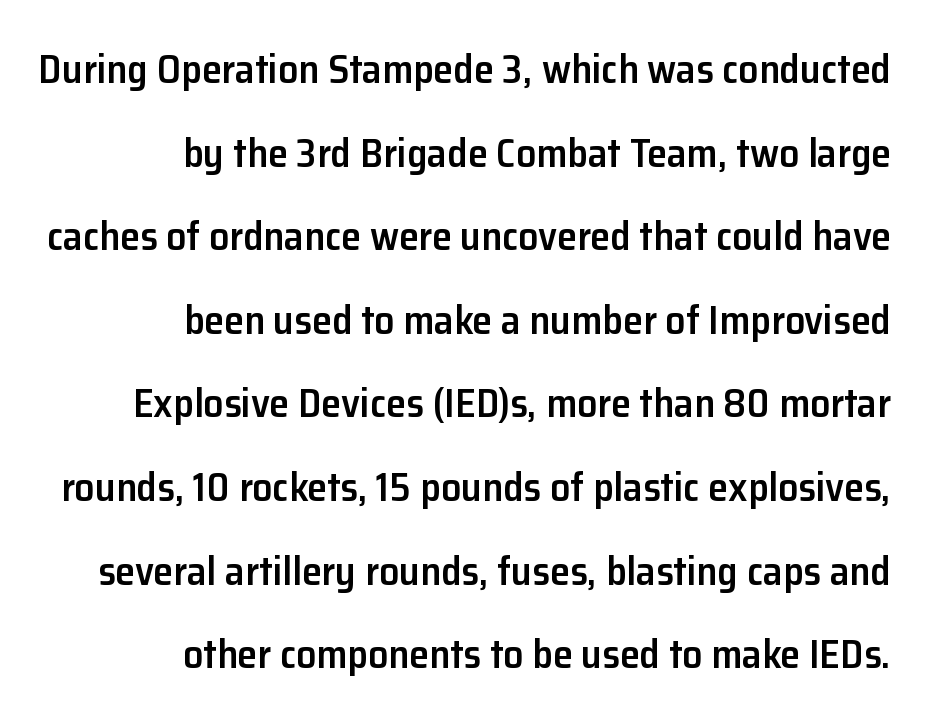
Q: Is the text bold? A: Semi-bold.
Q: Is the text italic (slanted)? A: No, it is upright.
Q: Is the typeface a serif or a sans-serif typeface? A: Sans-serif.
Q: Is the text underlined? A: No.
Q: How is the paragraph aligned? A: Right-aligned.
Q: Is the spacing between letters normal or unusually wide? A: Normal.
Q: Is the spacing between lines tight, normal or loose? A: Loose.
Q: Width (condensed, normal, or wide)? A: Normal.
Q: Stroke contrast? A: Low.
Q: x-height? A: Medium.
Q: Monospaced? A: No.
